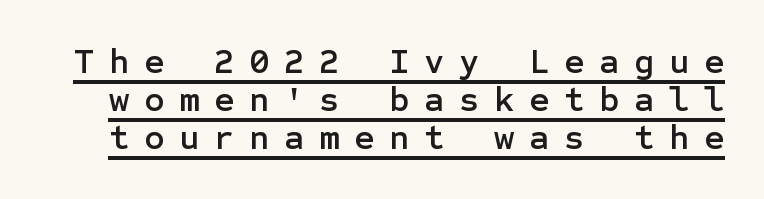
The rendering inserts visible extra space after every character. Unlike italic type, these characters show no tilt at all. Compared with undecorated copy, this sample adds a rule below the words. Each new line begins almost immediately beneath the previous one.
